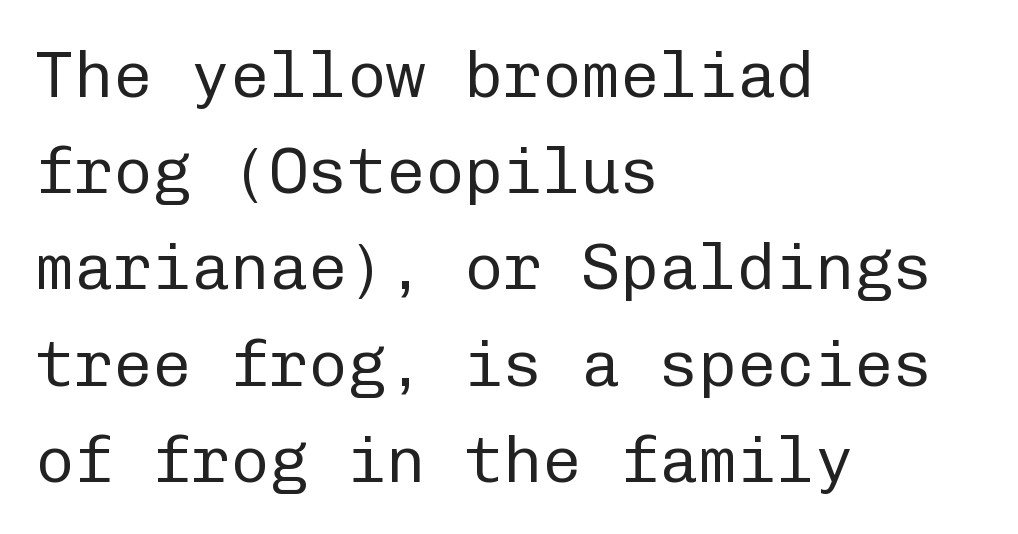
You can tell it's not italic because the verticals are truly vertical. The gaps between neighbouring characters are ordinary and unremarkable. A quiet, ordinary-to-light weight characterises the typeface. Fixed-width glyphs throughout — classic coding-font behaviour. Letterform terminals end flat and unadorned throughout the passage. The zone under the glyphs is completely vacant.
